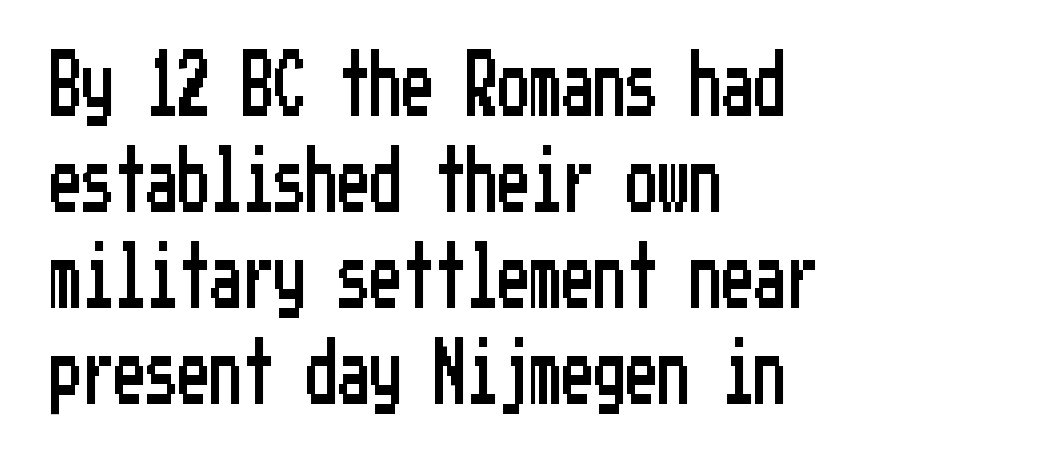
{"serif": "no", "italic": "no", "width": "condensed", "stroke_contrast": "low", "x_height": "medium", "underline": "no", "align": "left", "line_spacing": "normal", "line_spacing_ratio": 1.5, "letter_spacing": "normal", "letter_spacing_em": 0.0, "glyph_px": 64}
